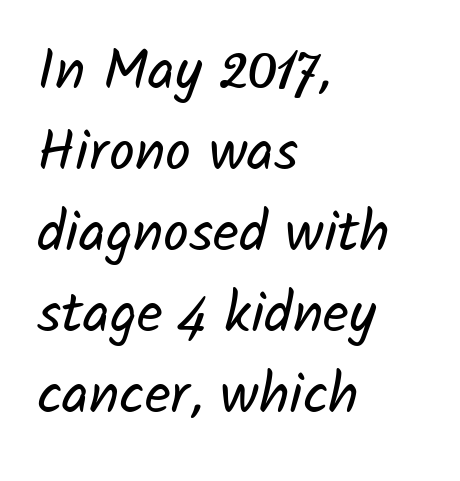
Q: Is the text bold? A: No.
Q: Is the typeface a serif or a sans-serif typeface? A: Sans-serif.
Q: Is the text underlined? A: No.
Q: How is the paragraph aligned? A: Left-aligned.
Q: Is the spacing between letters normal or unusually wide? A: Normal.
Q: Is the spacing between lines tight, normal or loose? A: Normal.
Q: Width (condensed, normal, or wide)? A: Normal.
Q: Stroke contrast? A: Low.
Q: x-height? A: Medium.
Q: Monospaced? A: No.
